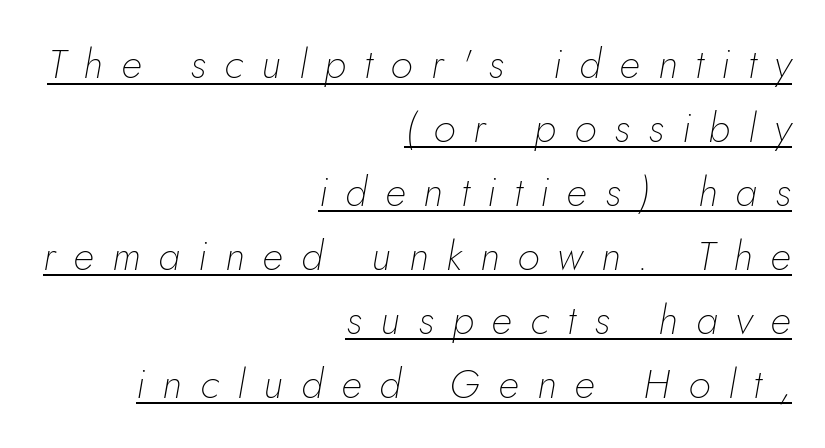
The image shows 41 px thin type, italic (leaning right); set right-aligned, normal line spacing (1.56x), unusually wide letter spacing (+0.44 em), underlined; low stroke contrast and a small x-height.
